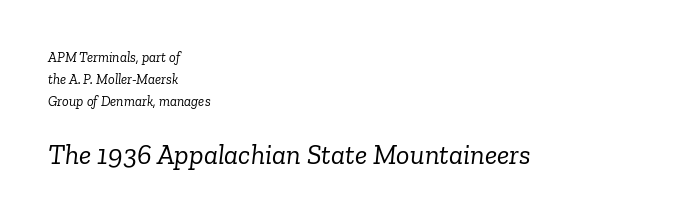
Notice how the passage keeps a crisp vertical edge on the left only. Are there feet on the stems? There are — it's a serif. Descenders hang freely into open space. Block two is the big one; block one sits smaller above it. Character widths vary here, with narrow letters taking less room than wide ones.
